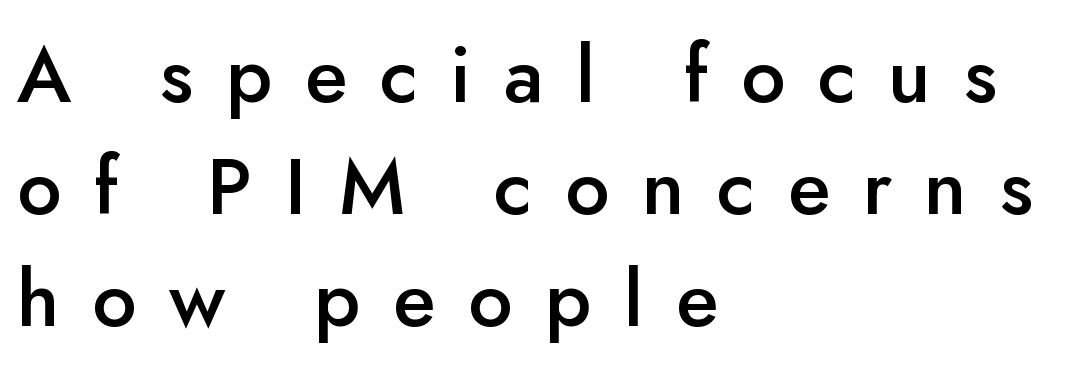
Notice the strokes are somewhat thickened but not fully heavy: this is a semibold. The rendering uses a moderate line-height, typical for paragraphs. The letters advance in unequal steps, a hallmark of proportional type. If you drew a line through each stem, it would be perfectly vertical. Inter-character spacing is expanded well beyond the font's built-in metrics.
